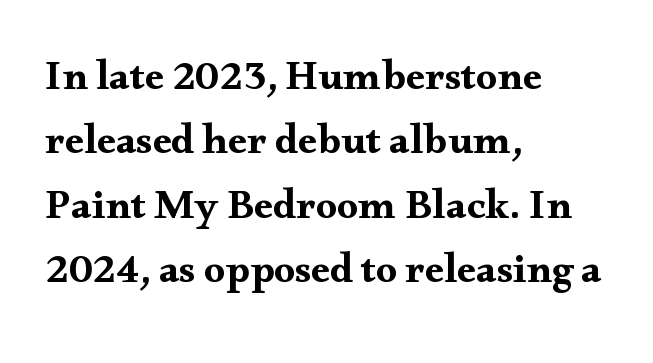
Q: Is the text italic (slanted)? A: No, it is upright.
Q: Is the typeface a serif or a sans-serif typeface? A: Serif.
Q: Is the text underlined? A: No.
Q: How is the paragraph aligned? A: Left-aligned.
Q: Is the spacing between letters normal or unusually wide? A: Normal.
Q: Is the spacing between lines tight, normal or loose? A: Normal.
Q: Width (condensed, normal, or wide)? A: Wide.
Q: Stroke contrast? A: Medium.
Q: x-height? A: Small.
Q: Monospaced? A: No.
